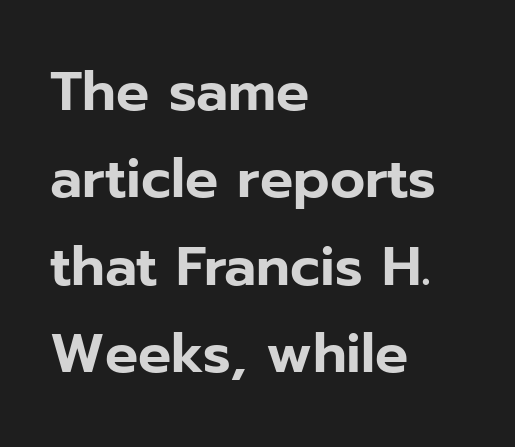
The image shows 55 px sans-serif type, upright; set left-aligned, normal line spacing (1.59x), normal letter spacing, not underlined; low stroke contrast and a medium x-height.
